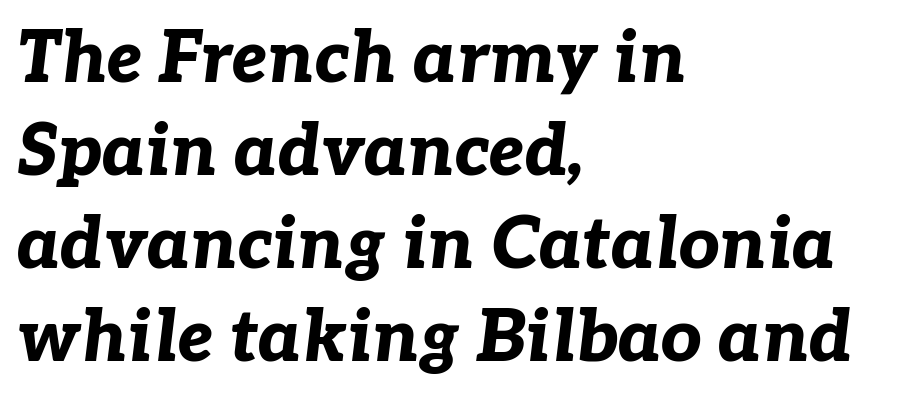
The image shows 71 px bold type, italic (leaning right); set left-aligned, normal line spacing (1.31x), normal letter spacing, not underlined; low stroke contrast and a medium x-height.
